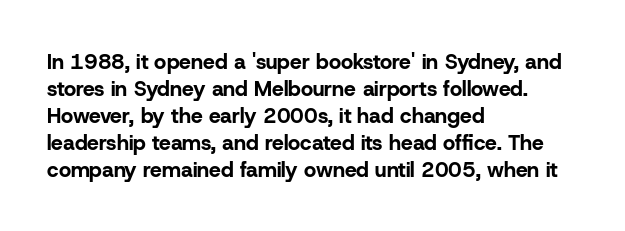
Which margin do the lines hug? The left one — the right edge is uneven. The foot of each line stays bare and open. Strokes here are thick enough to call this a true bold. Does the lettering tilt? It doesn't — this is upright. You could call the tracking neutral — neither tight nor loose. Interline gaps are of average width in this sample.
